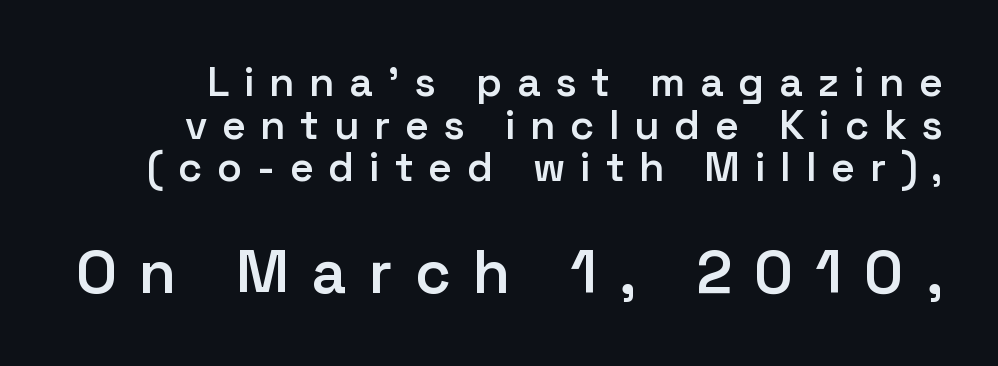
The image shows 61 px semibold sans-serif type, upright; set tight line spacing (1.04x), unusually wide letter spacing (+0.36 em), not underlined; the second (bottom) block is 1.49x larger; low stroke contrast and a medium x-height.
